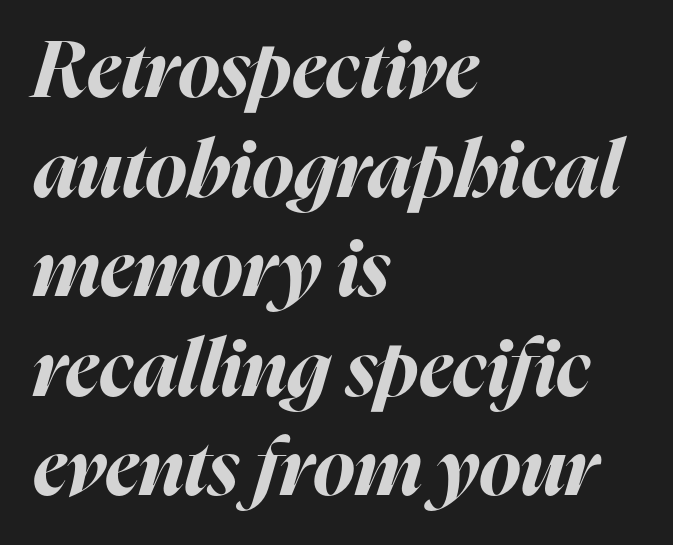
{"italic": "yes", "lean": "right", "slant_degrees": 16, "bold": "yes", "weight": "bold", "width": "normal", "stroke_contrast": "high", "x_height": "medium", "monospaced": "no", "underline": "no", "align": "left", "line_spacing": "normal", "line_spacing_ratio": 1.26, "letter_spacing": "normal", "letter_spacing_em": 0.0, "glyph_px": 79}
